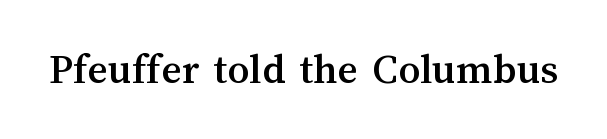
{"italic": "no", "width": "normal", "stroke_contrast": "medium", "x_height": "medium", "monospaced": "no", "underline": "no", "letter_spacing": "normal", "letter_spacing_em": 0.0, "glyph_px": 44}
